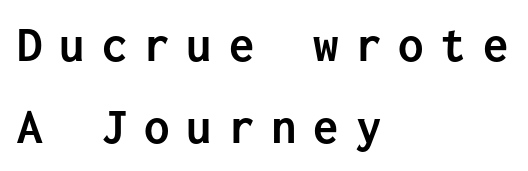
{"serif": "no", "italic": "no", "bold": "yes", "weight": "semibold", "width": "normal", "stroke_contrast": "low", "x_height": "medium", "monospaced": "yes", "underline": "no", "align": "left", "line_spacing": "normal", "line_spacing_ratio": 1.61, "letter_spacing": "wide", "letter_spacing_em": 0.33, "glyph_px": 51}
